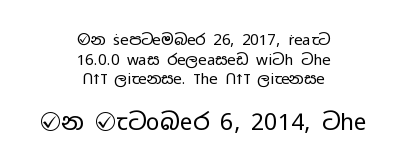
{"italic": "no", "bold": "no", "underline": "no", "align": "center", "line_spacing": "normal", "line_spacing_ratio": 1.31, "letter_spacing": "normal", "letter_spacing_em": 0.0, "larger_block": "second", "size_ratio": 1.53, "glyph_px": 23}
